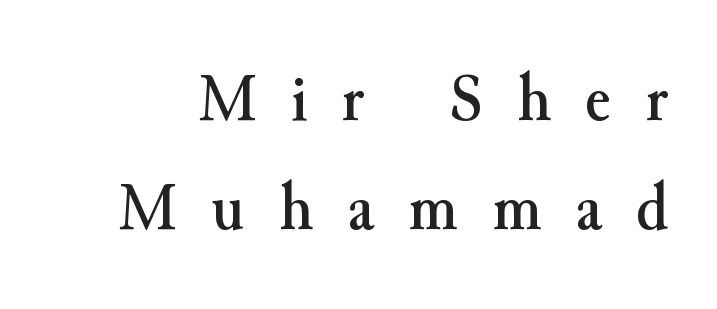
Check under the words: just untouched page. Do the characters align in a grid? No, the font is proportional. The designer left line spacing at the default. The passage shown has open, widely tracked lettering throughout. Old-style or modern, the face here clearly has serifs. Ordinary non-slanted type is in use.
